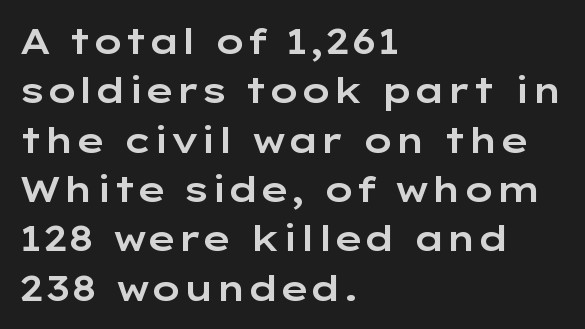
{"serif": "no", "italic": "no", "width": "wide", "stroke_contrast": "low", "x_height": "medium", "monospaced": "no", "underline": "no", "align": "left", "line_spacing": "normal", "line_spacing_ratio": 1.41, "letter_spacing": "normal", "letter_spacing_em": 0.0, "glyph_px": 35}
